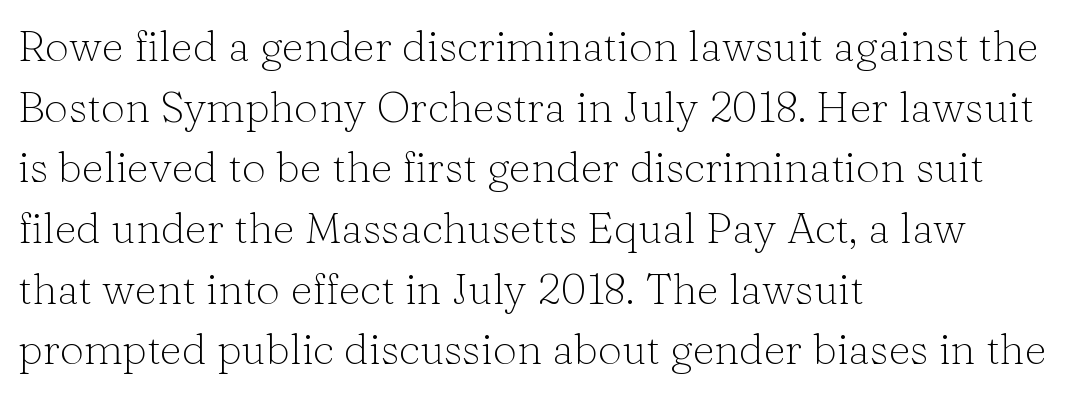
{"serif": "yes", "italic": "no", "bold": "no", "weight": "light", "width": "normal", "stroke_contrast": "low", "x_height": "medium", "monospaced": "no", "underline": "no", "align": "left", "line_spacing": "normal", "line_spacing_ratio": 1.41, "letter_spacing": "normal", "letter_spacing_em": 0.0, "glyph_px": 43}
